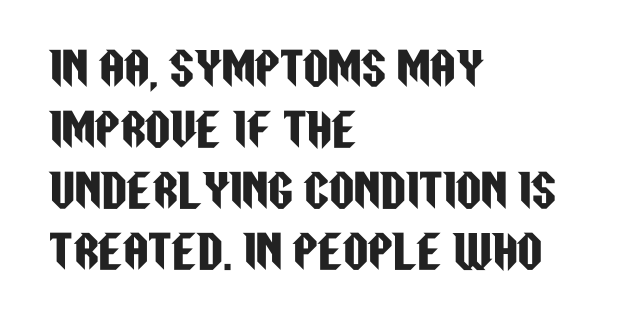
Character widths vary here, with narrow letters taking less room than wide ones. A typesetter would call this zero additional tracking. The lines in this sample share a left origin and differ only in where they stop. Classification — sans serif.
